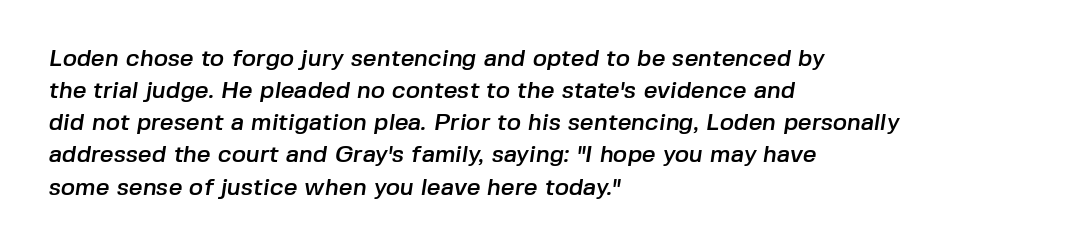
The specimen omits any rule beneath the text block's lines. The setting favours the left margin, as ordinary paragraphs usually do. Vertically, the passage feels balanced, rows spaced as you'd expect. The letterforms sit shoulder to shoulder at normal distance.
